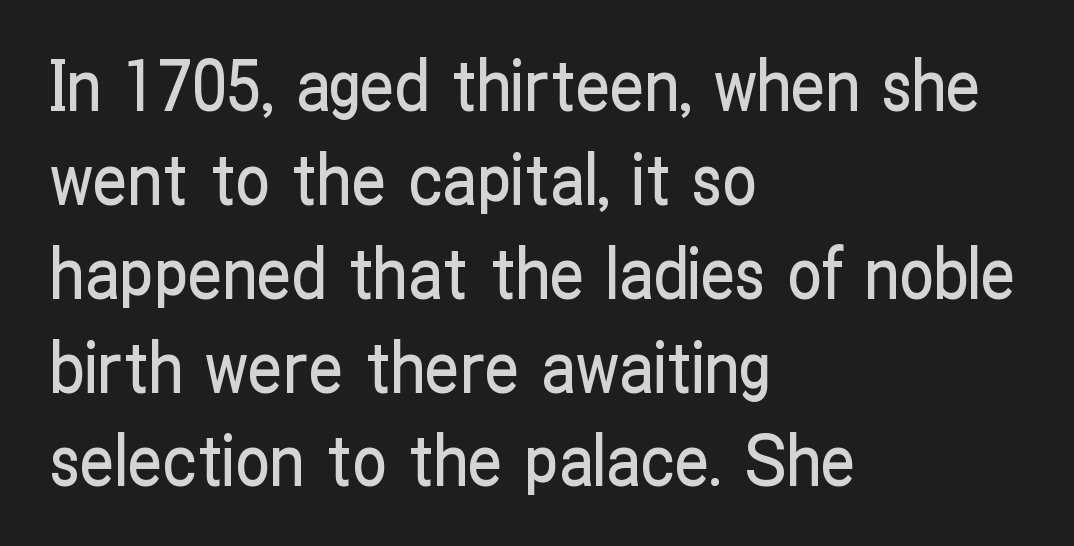
The block of text has a typical density, with ordinary space between rows. Quick note: underline off. The axis of the letterforms is exactly vertical. Where is the straight margin? On the left.
